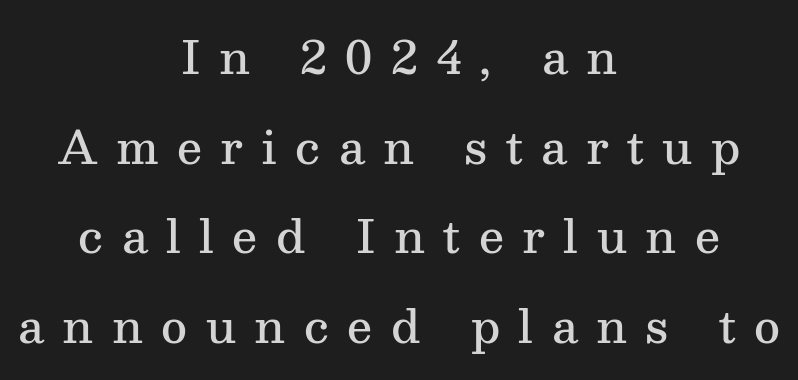
Q: Is the text bold? A: Semi-bold.
Q: Is the text italic (slanted)? A: No, it is upright.
Q: Is the typeface a serif or a sans-serif typeface? A: Serif.
Q: Is the text underlined? A: No.
Q: How is the paragraph aligned? A: Centered.
Q: Is the spacing between letters normal or unusually wide? A: Unusually wide.
Q: Is the spacing between lines tight, normal or loose? A: Loose.
Q: Width (condensed, normal, or wide)? A: Normal.
Q: Stroke contrast? A: Medium.
Q: x-height? A: Medium.
Q: Monospaced? A: No.
